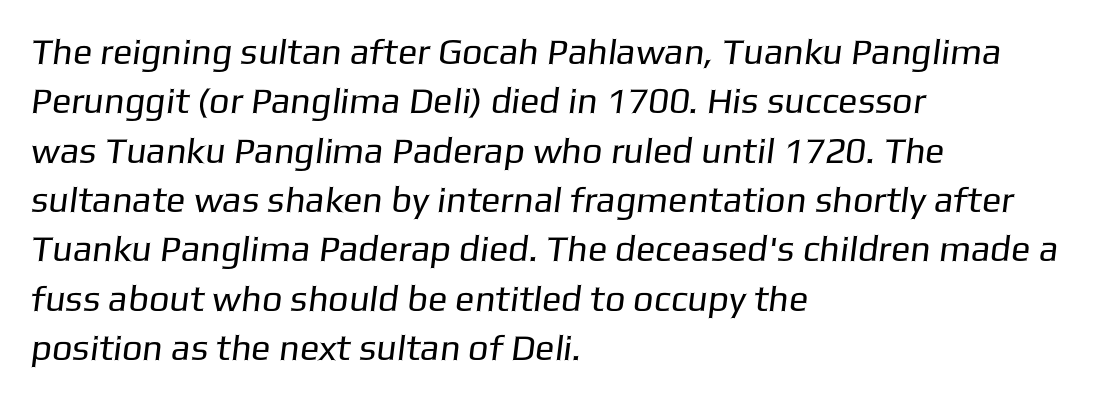
{"serif": "no", "bold": "no", "weight": "regular", "width": "normal", "stroke_contrast": "low", "x_height": "medium", "monospaced": "no", "underline": "no", "align": "left", "line_spacing": "normal", "line_spacing_ratio": 1.37, "letter_spacing": "normal", "letter_spacing_em": 0.0, "glyph_px": 36}
